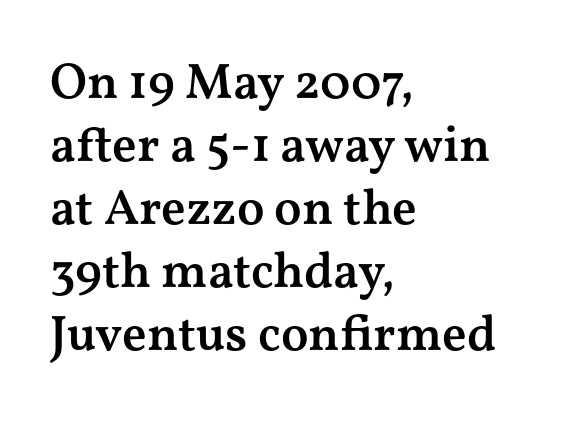
Q: Is the text bold? A: Semi-bold.
Q: Is the text italic (slanted)? A: No, it is upright.
Q: Is the typeface a serif or a sans-serif typeface? A: Serif.
Q: Is the text underlined? A: No.
Q: How is the paragraph aligned? A: Left-aligned.
Q: Is the spacing between letters normal or unusually wide? A: Normal.
Q: Is the spacing between lines tight, normal or loose? A: Normal.
Q: Width (condensed, normal, or wide)? A: Wide.
Q: Stroke contrast? A: Medium.
Q: x-height? A: Medium.
Q: Monospaced? A: No.
